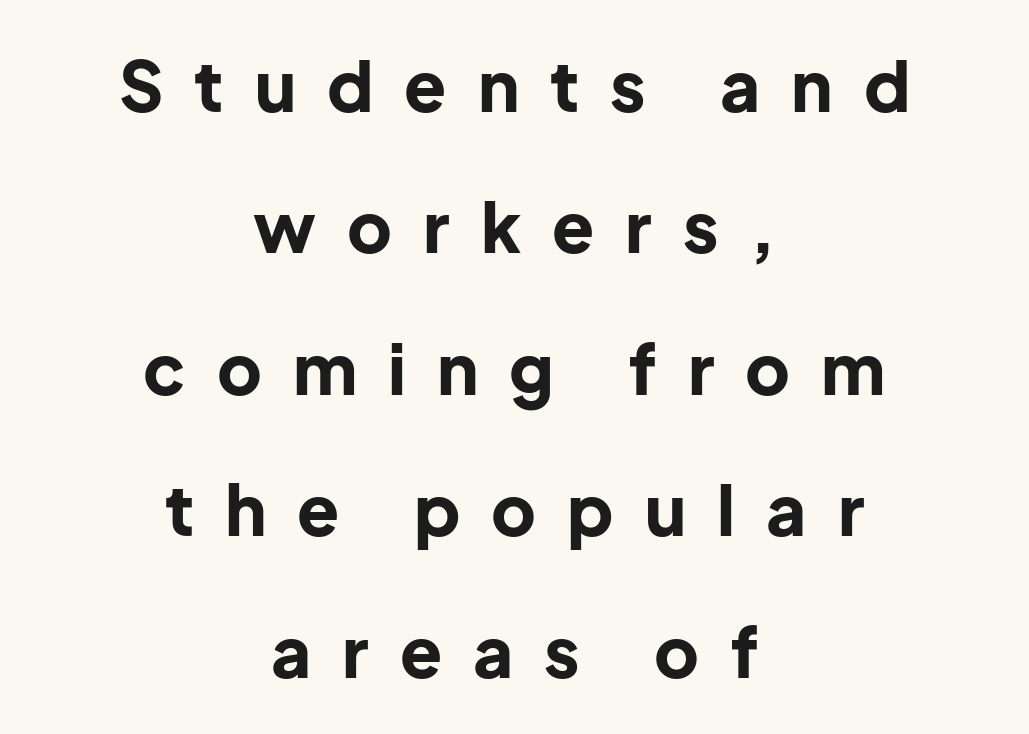
{"serif": "no", "italic": "no", "bold": "yes", "weight": "bold", "width": "normal", "stroke_contrast": "low", "x_height": "medium", "monospaced": "no", "underline": "no", "align": "center", "line_spacing": "loose", "line_spacing_ratio": 2.05, "letter_spacing": "wide", "letter_spacing_em": 0.45, "glyph_px": 69}
